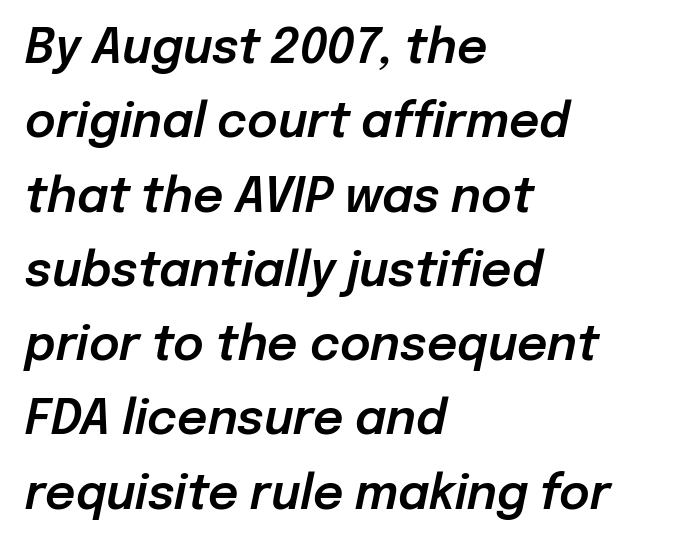
The image shows 47 px text type, italic (leaning right); set left-aligned, normal line spacing (1.58x), normal letter spacing, not underlined; low stroke contrast and a medium x-height.
